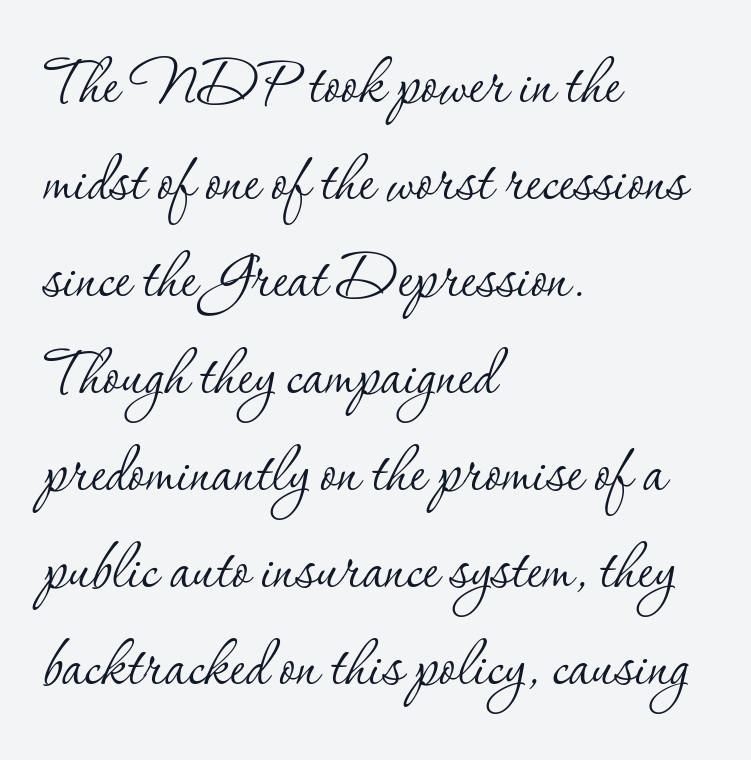
The image shows 77 px thin serif type; set left-aligned, normal line spacing (1.26x), normal letter spacing, not underlined; low stroke contrast and a small x-height.
